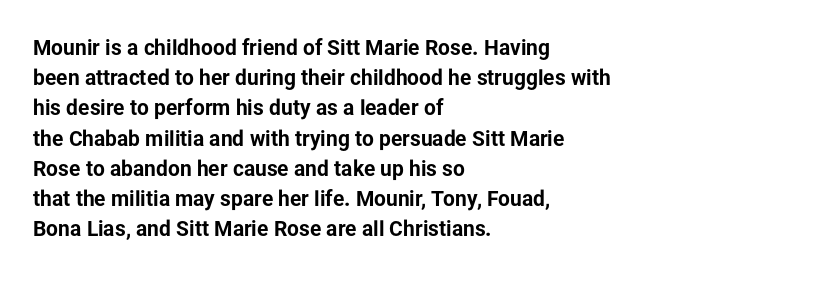
{"italic": "no", "bold": "yes", "underline": "no", "align": "left", "line_spacing": "normal", "line_spacing_ratio": 1.44, "letter_spacing": "normal", "letter_spacing_em": 0.0, "glyph_px": 21}
